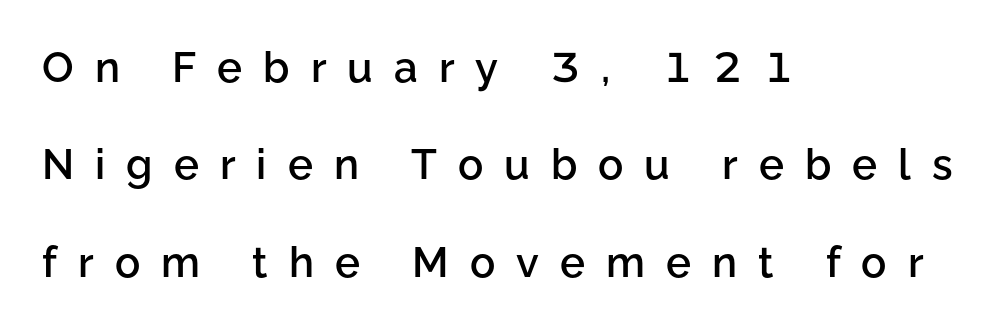
The image shows 42 px semibold sans-serif type, upright; set left-aligned, loose line spacing (2.32x), unusually wide letter spacing (+0.5 em), not underlined; low stroke contrast and a medium x-height.
